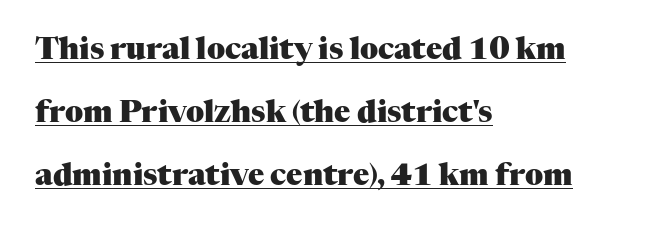
Q: Is the text bold? A: Yes.
Q: Is the text italic (slanted)? A: No, it is upright.
Q: Is the typeface a serif or a sans-serif typeface? A: Serif.
Q: Is the text underlined? A: Yes.
Q: How is the paragraph aligned? A: Left-aligned.
Q: Is the spacing between letters normal or unusually wide? A: Normal.
Q: Is the spacing between lines tight, normal or loose? A: Loose.
Q: Width (condensed, normal, or wide)? A: Normal.
Q: Stroke contrast? A: Medium.
Q: x-height? A: Medium.
Q: Monospaced? A: No.
